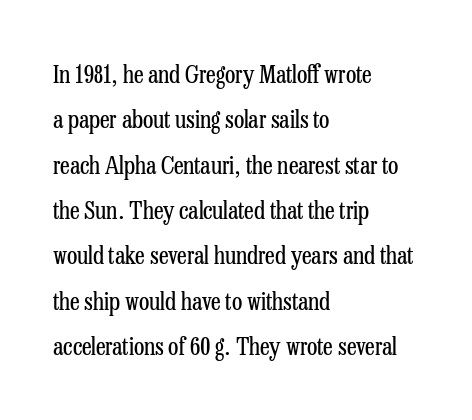
{"italic": "no", "bold": "no", "underline": "no", "align": "left", "line_spacing_ratio": 1.89, "letter_spacing": "normal", "letter_spacing_em": 0.0, "glyph_px": 24}
